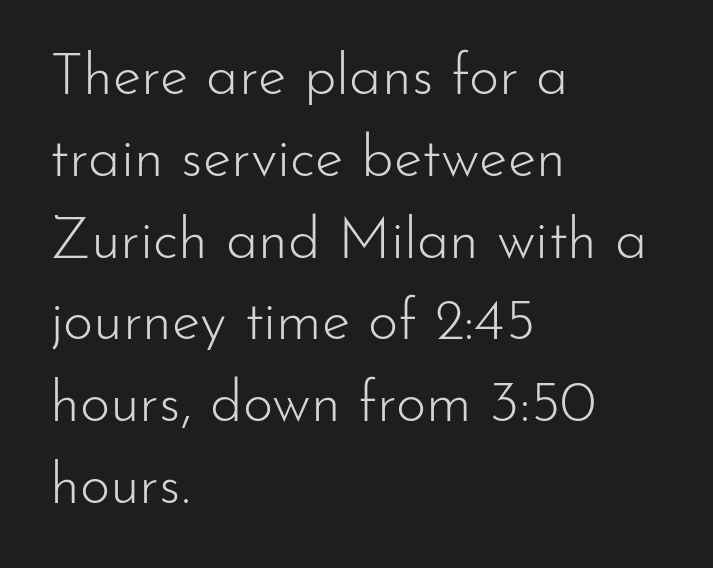
The image shows 58 px light sans-serif type, upright; set left-aligned, normal line spacing (1.41x), normal letter spacing, not underlined; low stroke contrast and a small x-height.
